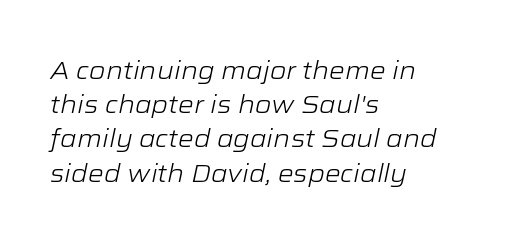
Does the leading feel generous? No, just average. Underline: absent. Students, note that the glyphs here touch the page at normal intervals. A student would call this left alignment; a typographer would say flush left, rag right.
